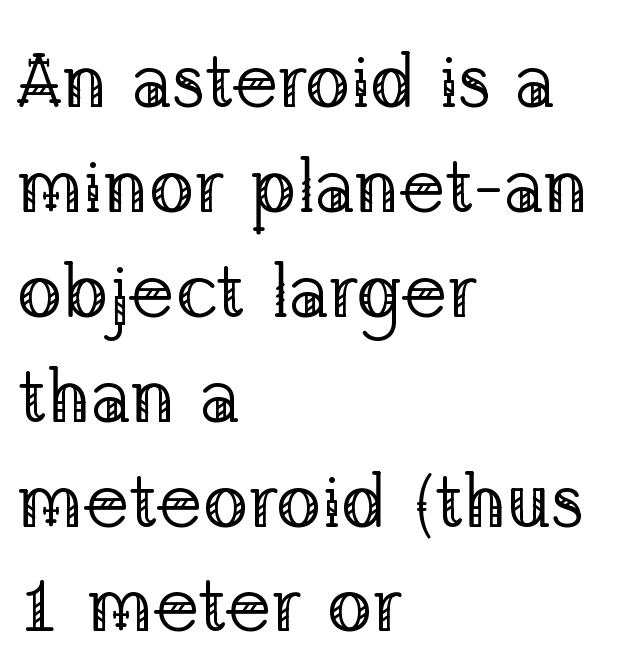
The image shows 76 px regular-weight serif type, upright; set left-aligned, normal line spacing (1.38x), normal letter spacing, not underlined; low stroke contrast and a medium x-height.
